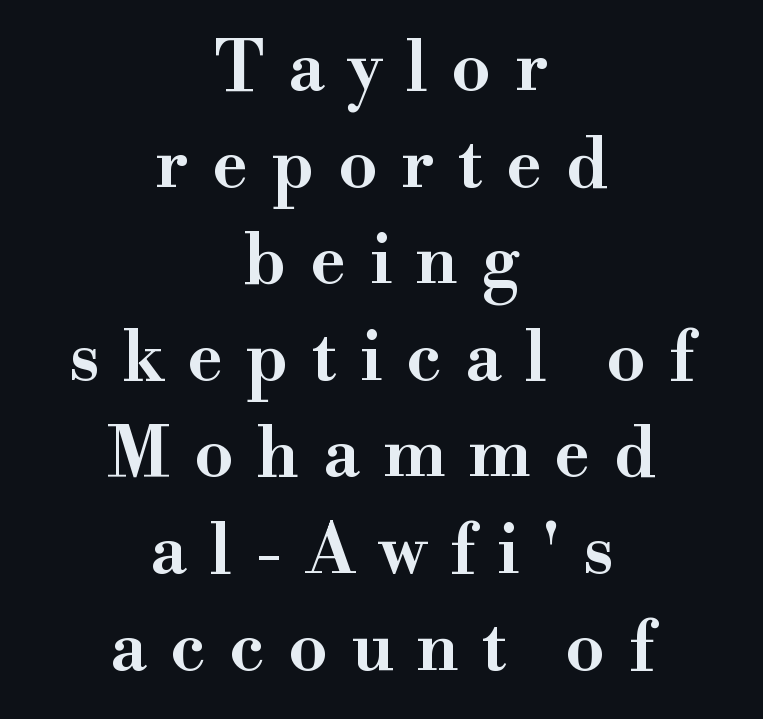
The image shows 69 px wide serif type, upright; set centered, normal line spacing (1.4x), unusually wide letter spacing (+0.34 em), not underlined; high stroke contrast and a small x-height.
